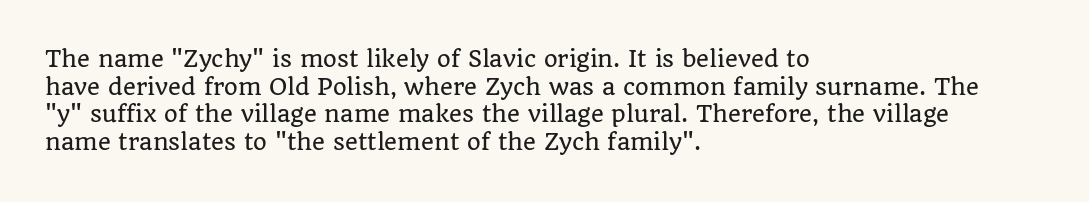
The image shows 22 px text type, upright; set left-aligned, normal line spacing (1.26x), normal letter spacing, not underlined.
